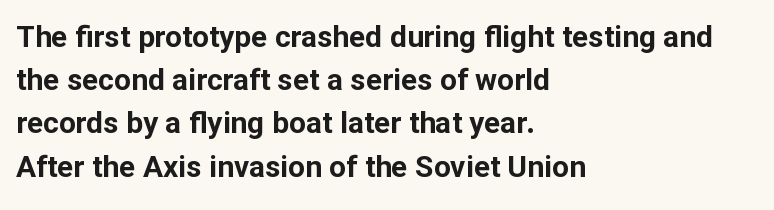
Q: Is the text bold? A: Yes.
Q: Is the text italic (slanted)? A: No, it is upright.
Q: Is the typeface a serif or a sans-serif typeface? A: Sans-serif.
Q: Is the text underlined? A: No.
Q: How is the paragraph aligned? A: Left-aligned.
Q: Is the spacing between letters normal or unusually wide? A: Normal.
Q: Is the spacing between lines tight, normal or loose? A: Normal.
Q: Width (condensed, normal, or wide)? A: Normal.
Q: Stroke contrast? A: Low.
Q: x-height? A: Medium.
Q: Monospaced? A: No.
